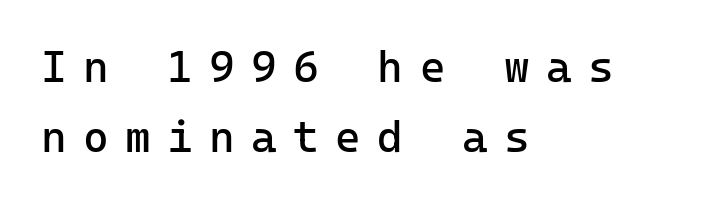
The image shows 44 px regular-weight sans-serif type, upright; set left-aligned, normal line spacing (1.6x), unusually wide letter spacing (+0.37 em), not underlined; low stroke contrast and a medium x-height.
